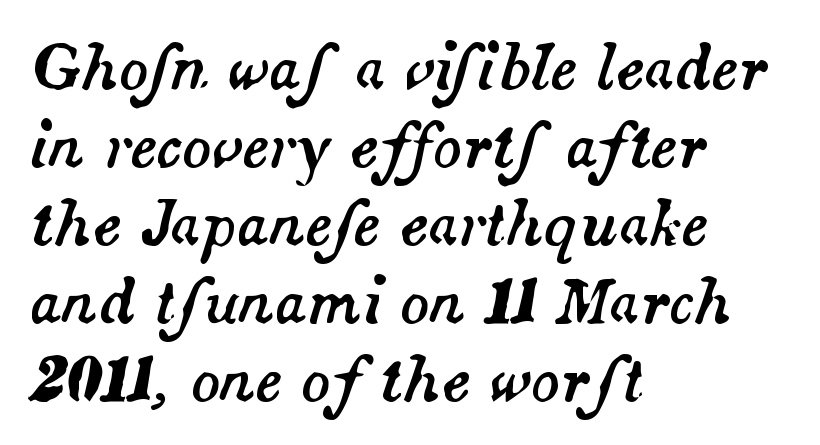
The image shows 60 px text type, italic (leaning right); set left-aligned, normal line spacing (1.3x), normal letter spacing, not underlined; medium stroke contrast and a small x-height.
